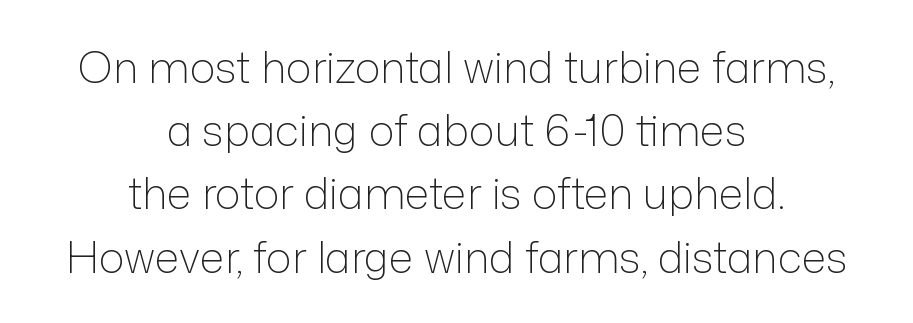
Q: Is the text bold? A: No.
Q: Is the text italic (slanted)? A: No, it is upright.
Q: Is the typeface a serif or a sans-serif typeface? A: Sans-serif.
Q: Is the text underlined? A: No.
Q: How is the paragraph aligned? A: Centered.
Q: Is the spacing between letters normal or unusually wide? A: Normal.
Q: Is the spacing between lines tight, normal or loose? A: Normal.
Q: Width (condensed, normal, or wide)? A: Normal.
Q: Stroke contrast? A: Low.
Q: x-height? A: Medium.
Q: Monospaced? A: No.
